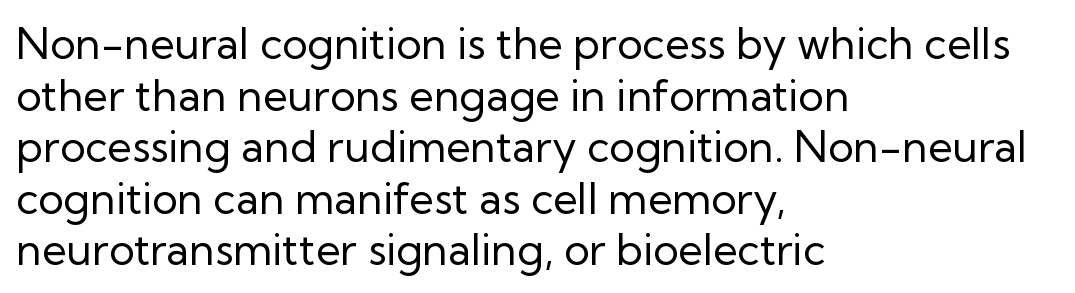
Q: Is the text bold? A: No.
Q: Is the text italic (slanted)? A: No, it is upright.
Q: Is the typeface a serif or a sans-serif typeface? A: Sans-serif.
Q: Is the text underlined? A: No.
Q: How is the paragraph aligned? A: Left-aligned.
Q: Is the spacing between letters normal or unusually wide? A: Normal.
Q: Width (condensed, normal, or wide)? A: Normal.
Q: Stroke contrast? A: Low.
Q: x-height? A: Medium.
Q: Monospaced? A: No.
